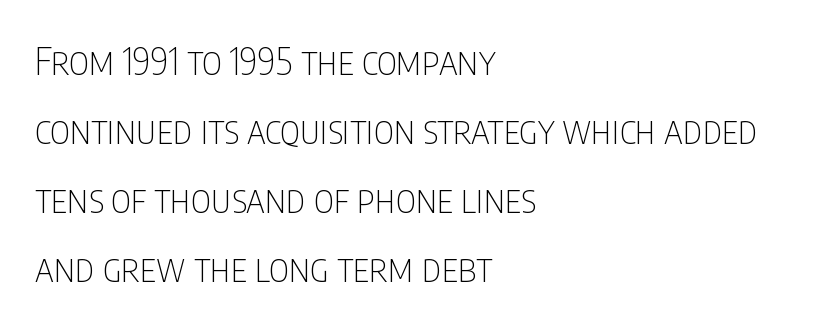
{"serif": "no", "italic": "no", "bold": "no", "weight": "thin", "width": "condensed", "stroke_contrast": "low", "x_height": "large", "monospaced": "no", "underline": "no", "align": "left", "line_spacing_ratio": 1.82, "letter_spacing": "normal", "letter_spacing_em": 0.0, "glyph_px": 38}
